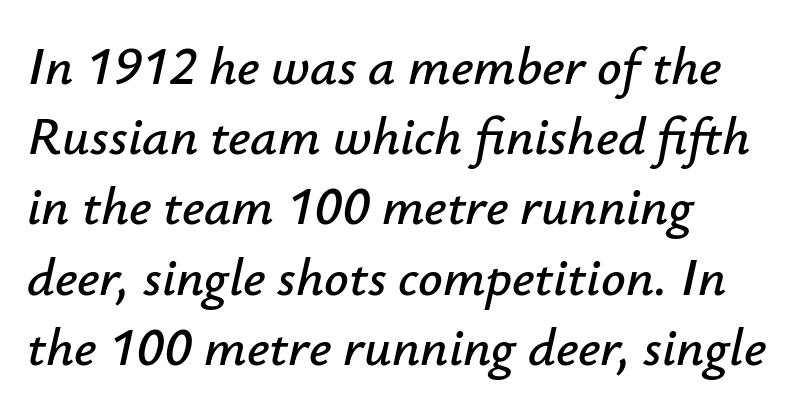
The image shows 54 px text type, italic (leaning right); set left-aligned, normal line spacing (1.3x), normal letter spacing, not underlined; low stroke contrast and a small x-height.
